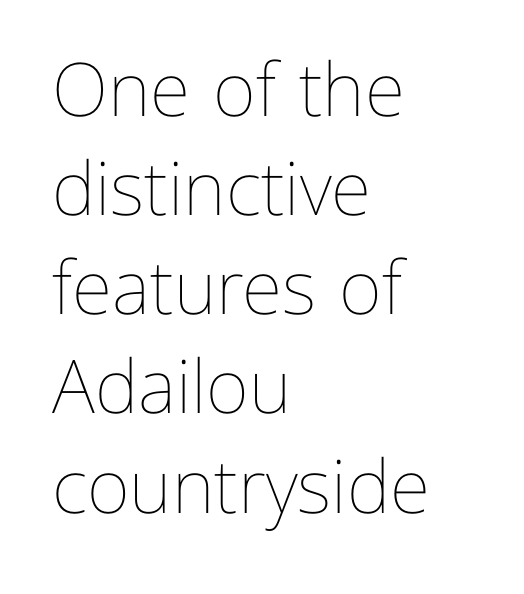
Observe the ordinary spacing: letters are neighbours, not strangers. No chunkiness to these letters — they're not bold. Tall strokes in this sample are plumb rather than angled. Anything drawn beneath the words? Only blank space. The line-height multiplier appears to be the usual default. Horizontally, the lines are justified to the leading edge only.
